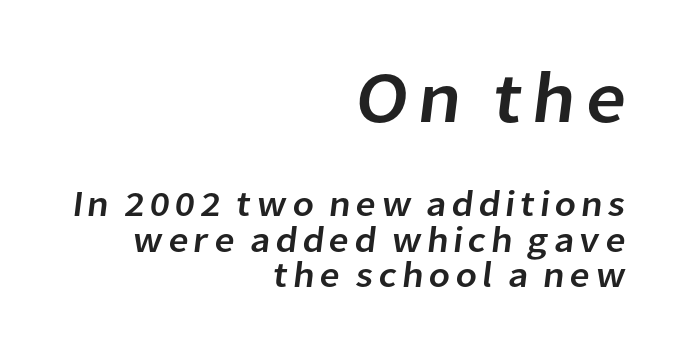
Q: Is the typeface a serif or a sans-serif typeface? A: Sans-serif.
Q: Is the text underlined? A: No.
Q: How is the paragraph aligned? A: Right-aligned.
Q: Is the spacing between lines tight, normal or loose? A: Tight.
Q: Which block of text is set in a larger size, the first (top) or the second (bottom)? A: The first (top) one.
Q: Width (condensed, normal, or wide)? A: Normal.
Q: Stroke contrast? A: Low.
Q: x-height? A: Medium.
Q: Monospaced? A: No.
